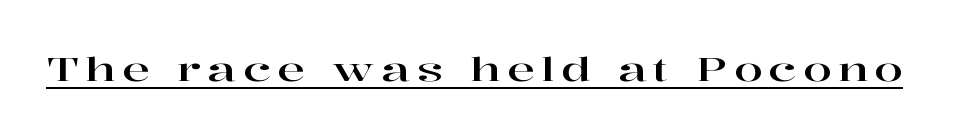
The image shows 33 px wide serif type, upright; set unusually wide letter spacing (+0.2 em), underlined; high stroke contrast and a medium x-height.
